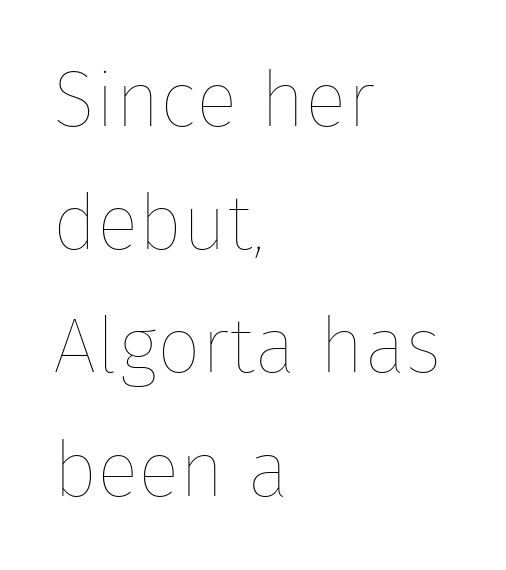
The image shows 78 px thin type, upright; set left-aligned, normal line spacing (1.58x), normal letter spacing, not underlined; low stroke contrast and a medium x-height.
